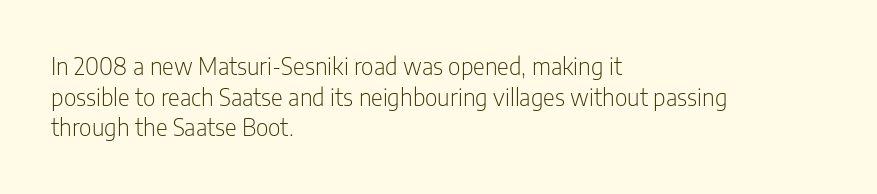
The image shows 23 px text type, upright; set left-aligned, normal line spacing (1.33x), normal letter spacing, not underlined.
